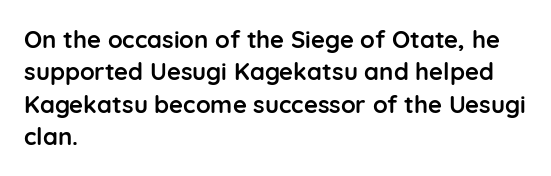
The image shows 24 px bold type, upright; set left-aligned, normal line spacing (1.35x), normal letter spacing, not underlined.
